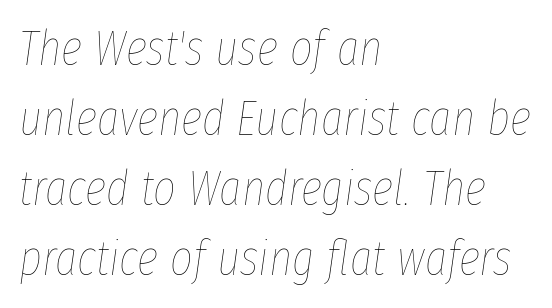
{"italic": "yes", "lean": "right", "slant_degrees": 8, "bold": "no", "weight": "thin", "width": "condensed", "stroke_contrast": "low", "x_height": "medium", "monospaced": "no", "underline": "no", "align": "left", "line_spacing": "normal", "line_spacing_ratio": 1.43, "letter_spacing": "normal", "letter_spacing_em": 0.0, "glyph_px": 49}
